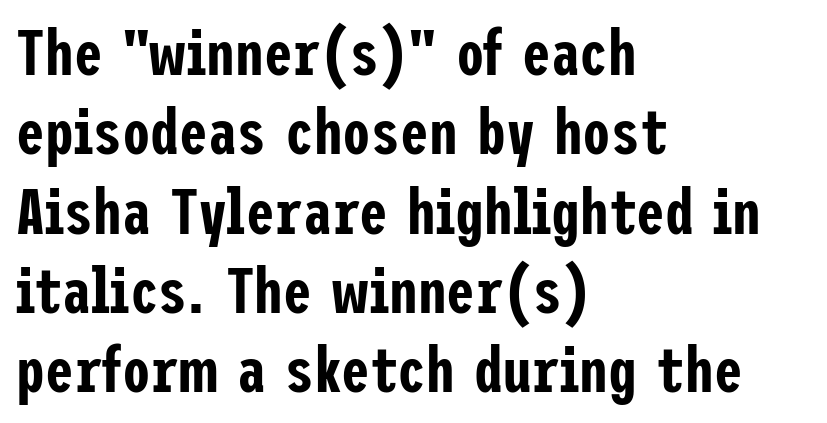
{"serif": "no", "italic": "no", "width": "condensed", "stroke_contrast": "low", "x_height": "medium", "underline": "no", "align": "left", "line_spacing_ratio": 1.24, "letter_spacing": "normal", "letter_spacing_em": 0.0, "glyph_px": 64}
